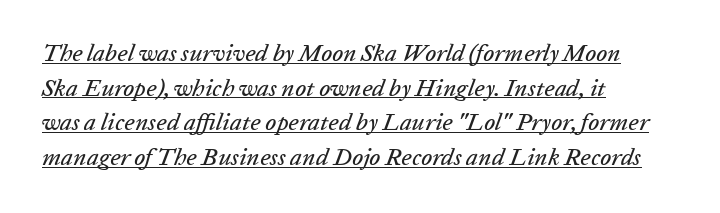
The image shows 24 px text type, italic (leaning right); set left-aligned, normal line spacing (1.44x), normal letter spacing, underlined.
